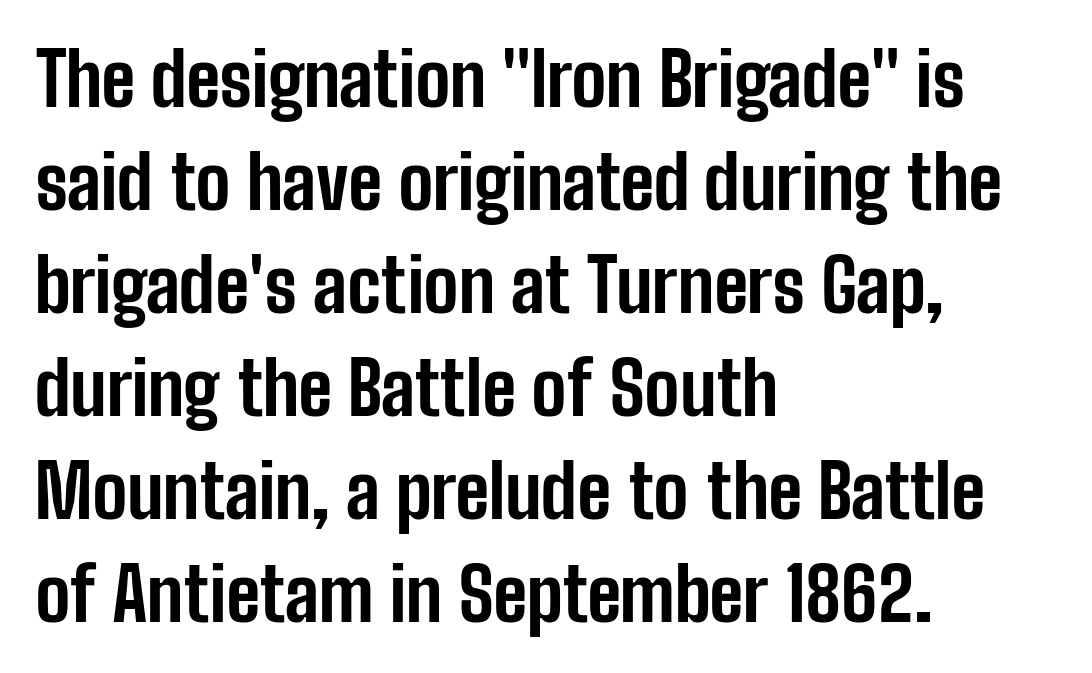
{"serif": "no", "italic": "no", "bold": "yes", "weight": "bold", "width": "condensed", "stroke_contrast": "low", "x_height": "medium", "monospaced": "no", "underline": "no", "align": "left", "line_spacing": "normal", "line_spacing_ratio": 1.41, "letter_spacing": "normal", "letter_spacing_em": 0.0, "glyph_px": 73}
